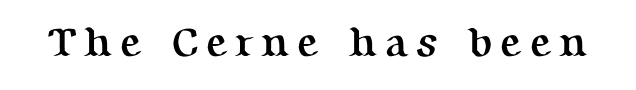
In terms of letterform style, serifs are clearly present. Ascenders rise straight up at ninety degrees. The face used here is proportionally spaced, like ordinary book or web type. Compared with an ordinary text face, these strokes are far heavier — a full bold. Descenders hang freely into open space.
